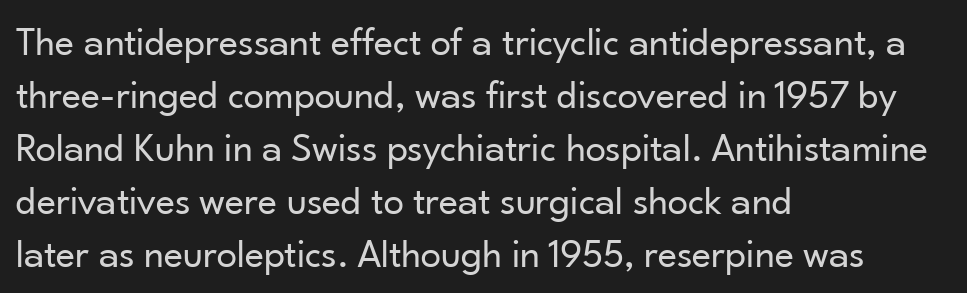
The image shows 41 px regular-weight sans-serif type, upright; set left-aligned, normal line spacing (1.29x), normal letter spacing, not underlined; low stroke contrast and a small x-height.
